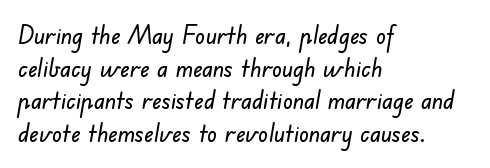
{"underline": "no", "align": "left", "line_spacing": "normal", "line_spacing_ratio": 1.31, "letter_spacing": "normal", "letter_spacing_em": 0.0, "glyph_px": 25}
